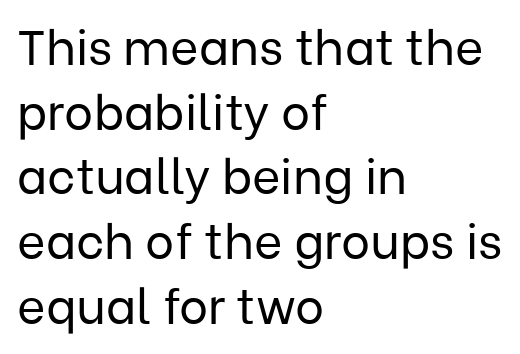
The image shows 49 px regular-weight sans-serif type, upright; set left-aligned, normal line spacing (1.32x), normal letter spacing, not underlined; low stroke contrast and a medium x-height.
